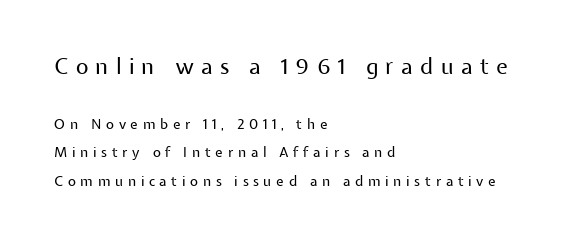
{"italic": "no", "bold": "no", "underline": "no", "align": "left", "line_spacing": "loose", "line_spacing_ratio": 2.02, "letter_spacing": "wide", "letter_spacing_em": 0.33, "larger_block": "first", "size_ratio": 1.57, "glyph_px": 22}
